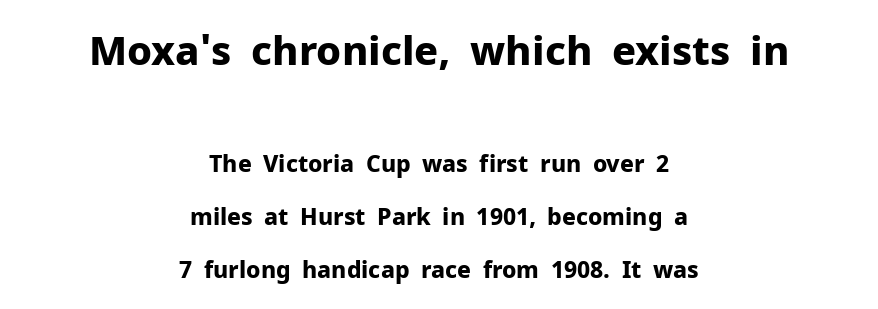
Rule under the text: the space is simply empty. Where is the straight margin? There isn't one; the lines are centered. The axis of the letterforms is exactly vertical. Think of a printed novel: that variable character pitch is what you see here. Of the two passages, the one on top uses the larger point size.
